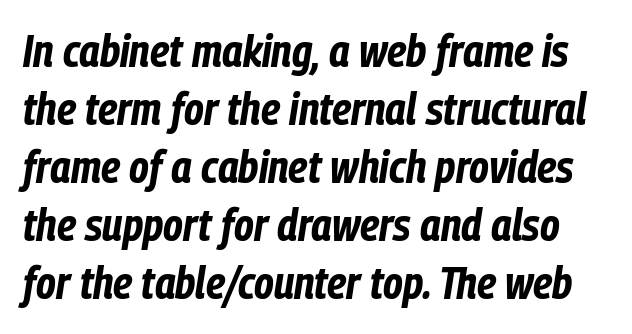
The image shows 45 px bold, condensed type, italic (leaning right); set normal line spacing (1.29x), normal letter spacing, not underlined; low stroke contrast and a medium x-height.
